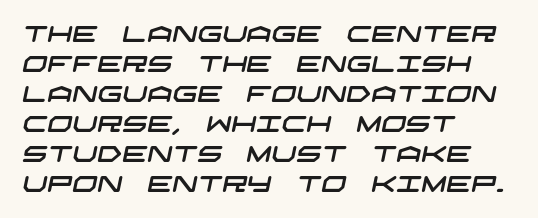
The space between consecutive lines is moderate. Underline: absent. Tracking here is standard; glyphs follow each other at the usual distance. Notice how the passage keeps a crisp vertical edge on the left only.
